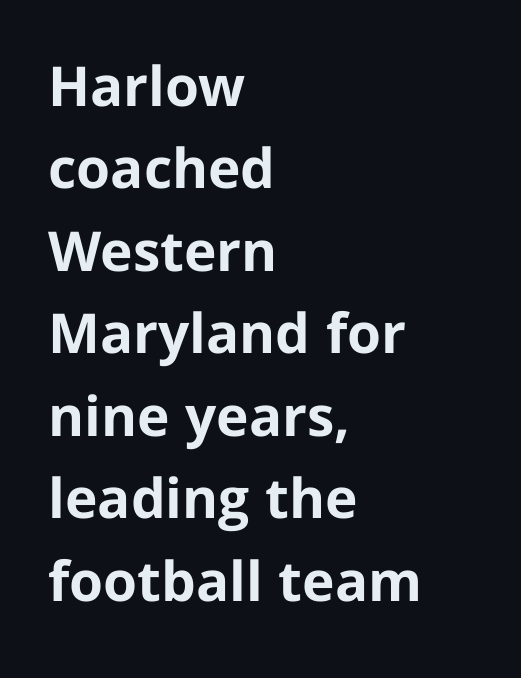
{"serif": "no", "italic": "no", "bold": "yes", "weight": "bold", "width": "normal", "stroke_contrast": "low", "x_height": "medium", "monospaced": "no", "underline": "no", "align": "left", "line_spacing": "normal", "line_spacing_ratio": 1.5, "letter_spacing": "normal", "letter_spacing_em": 0.0, "glyph_px": 55}
